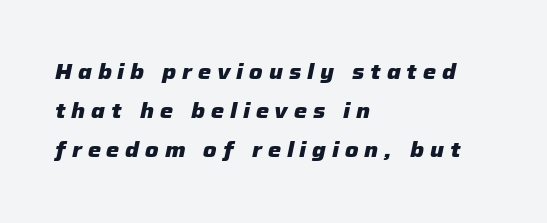
Q: Is the text bold? A: Yes.
Q: Is the text italic (slanted)? A: Yes, it leans right by about 12 degrees.
Q: Is the text underlined? A: No.
Q: How is the paragraph aligned? A: Left-aligned.
Q: Is the spacing between letters normal or unusually wide? A: Unusually wide.
